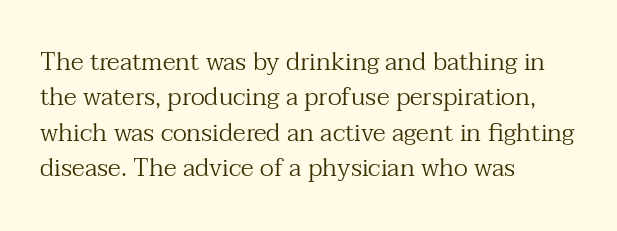
The image shows 25 px text type, upright; set left-aligned, normal line spacing (1.42x), normal letter spacing, not underlined.
